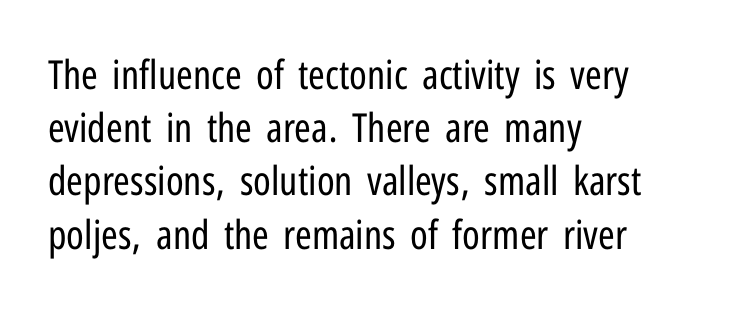
Is this a sans? Yes — the strokes have no serifs. Posture: upright roman. The passage shown is typed in a proportional face where columns would drift. In terms of letterspacing, this is plain default setting. Descenders are the only things crossing below the line.
